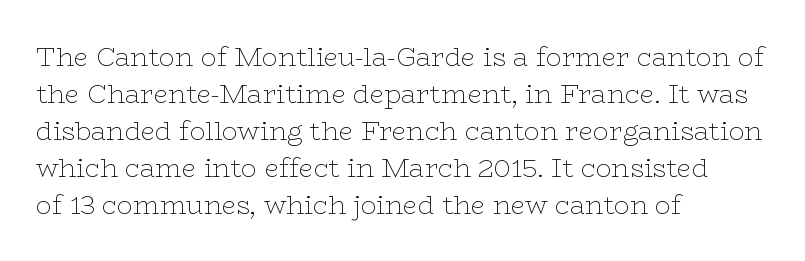
Q: Is the text bold? A: No.
Q: Is the text italic (slanted)? A: No, it is upright.
Q: Is the text underlined? A: No.
Q: How is the paragraph aligned? A: Left-aligned.
Q: Is the spacing between letters normal or unusually wide? A: Normal.
Q: Is the spacing between lines tight, normal or loose? A: Normal.
